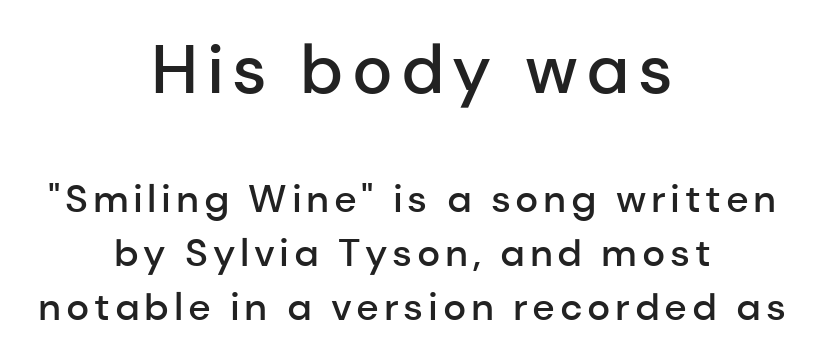
{"serif": "no", "italic": "no", "bold": "semi", "weight": "semibold", "width": "normal", "stroke_contrast": "low", "x_height": "medium", "monospaced": "no", "underline": "no", "align": "center", "line_spacing": "normal", "line_spacing_ratio": 1.38, "larger_block": "first", "size_ratio": 1.74, "glyph_px": 68}
